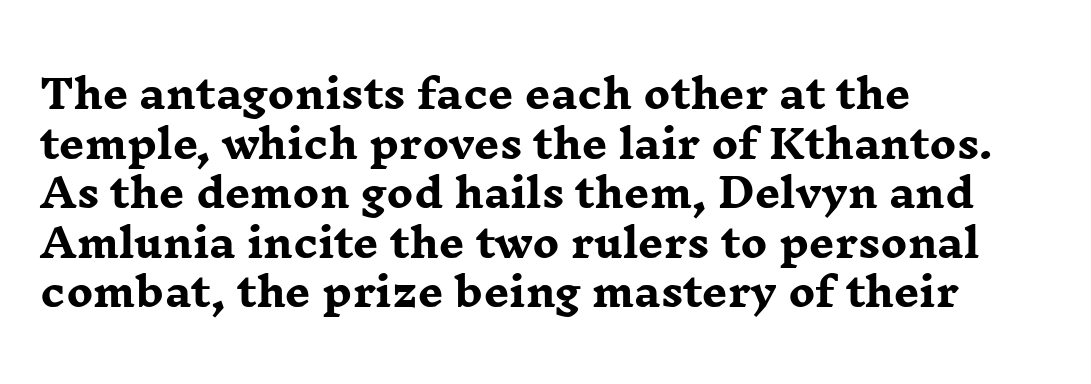
The image shows 40 px heavy, wide serif type, upright; set left-aligned, line spacing 1.24x, normal letter spacing, not underlined; low stroke contrast and a medium x-height.
